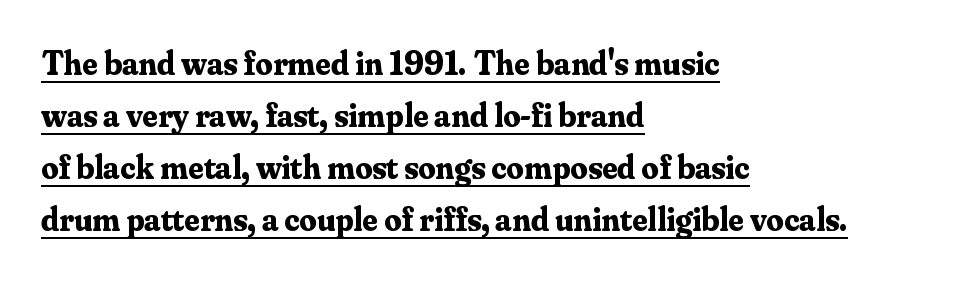
{"serif": "yes", "italic": "no", "bold": "yes", "weight": "bold", "width": "normal", "stroke_contrast": "medium", "x_height": "small", "monospaced": "no", "underline": "yes", "align": "left", "line_spacing": "normal", "line_spacing_ratio": 1.53, "letter_spacing": "normal", "letter_spacing_em": 0.0, "glyph_px": 34}
